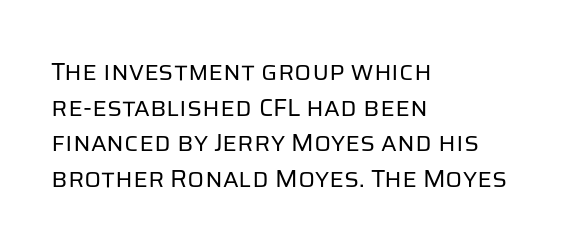
{"italic": "no", "bold": "no", "underline": "no", "align": "left", "line_spacing": "normal", "line_spacing_ratio": 1.43, "letter_spacing": "normal", "letter_spacing_em": 0.0, "glyph_px": 25}
